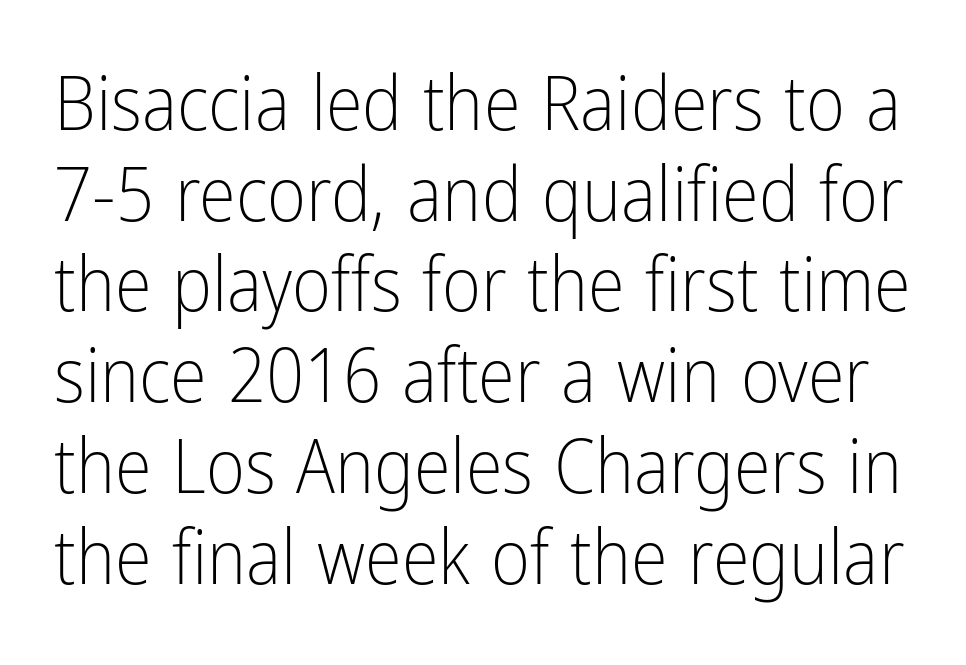
The area under the type is left untouched. No letter is thick-stroked: the sample isn't bold. The characters display no serif detailing; their extremities are plain. The rendering keeps characters at their native spacing. Posture: vertical. Here the designer chose a conventional face with non-uniform glyph widths.
